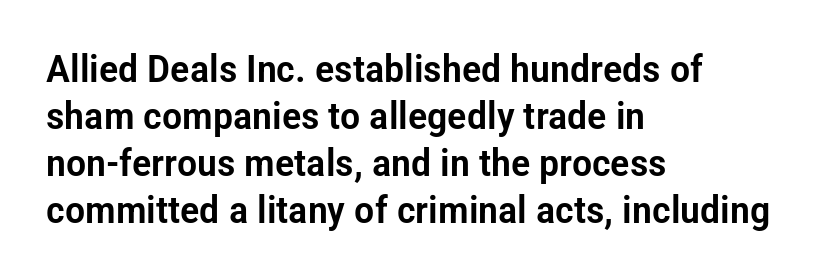
The image shows 38 px condensed sans-serif type, upright; set left-aligned, line spacing 1.24x, normal letter spacing, not underlined; low stroke contrast and a medium x-height.
